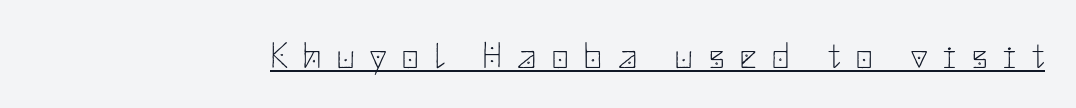
Q: Is the text bold? A: No.
Q: Is the text italic (slanted)? A: No, it is upright.
Q: Is the typeface a serif or a sans-serif typeface? A: Sans-serif.
Q: Is the text underlined? A: Yes.
Q: Is the spacing between letters normal or unusually wide? A: Unusually wide.
Q: Width (condensed, normal, or wide)? A: Normal.
Q: Stroke contrast? A: Low.
Q: x-height? A: Small.
